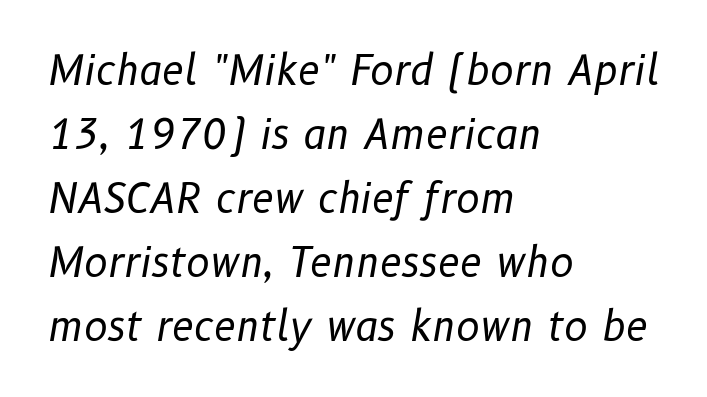
Q: Is the text bold? A: No.
Q: Is the text italic (slanted)? A: Yes, it leans right by about 10 degrees.
Q: Is the text underlined? A: No.
Q: How is the paragraph aligned? A: Left-aligned.
Q: Is the spacing between letters normal or unusually wide? A: Normal.
Q: Is the spacing between lines tight, normal or loose? A: Normal.
Q: Width (condensed, normal, or wide)? A: Normal.
Q: Stroke contrast? A: Low.
Q: x-height? A: Medium.
Q: Monospaced? A: No.
